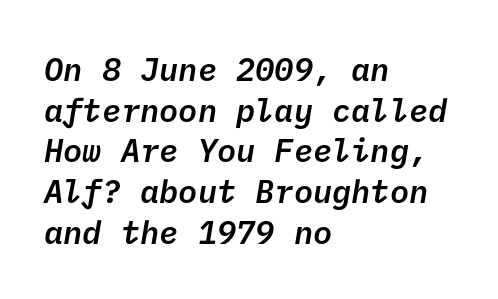
The image shows 32 px semibold sans-serif type; set left-aligned, normal line spacing (1.27x), normal letter spacing, not underlined; low stroke contrast and a medium x-height.
